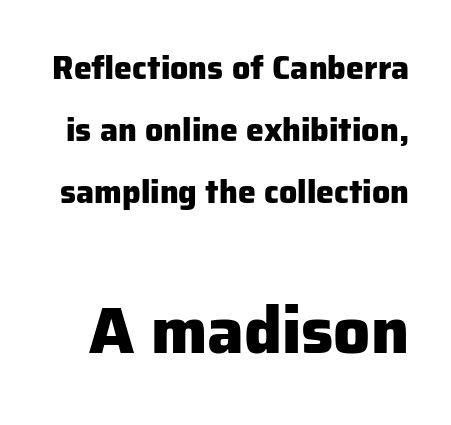
These lines stand farther apart than default settings would place them. The typesetting leans heavy: a genuine bold. Serif or sans? Sans — the stroke terminals are bare. The rendering uses natural spacing where letterforms have individual widths. A roman cut, with each character standing at attention.
